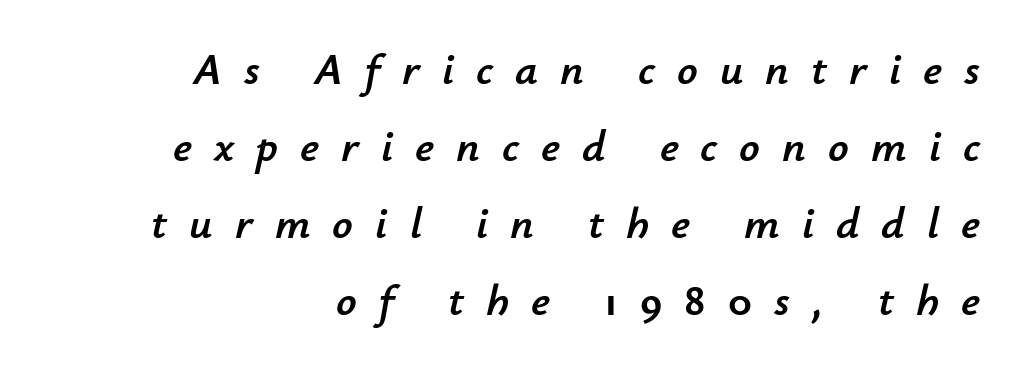
{"italic": "yes", "lean": "right", "slant_degrees": 12, "width": "normal", "stroke_contrast": "low", "x_height": "small", "monospaced": "no", "underline": "no", "align": "right", "line_spacing_ratio": 1.71, "letter_spacing": "wide", "letter_spacing_em": 0.49, "glyph_px": 45}
